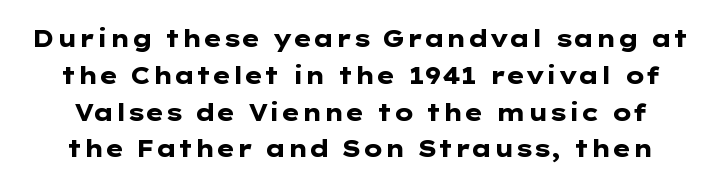
The image shows 23 px bold type, upright; set normal line spacing (1.6x), normal letter spacing, not underlined.
